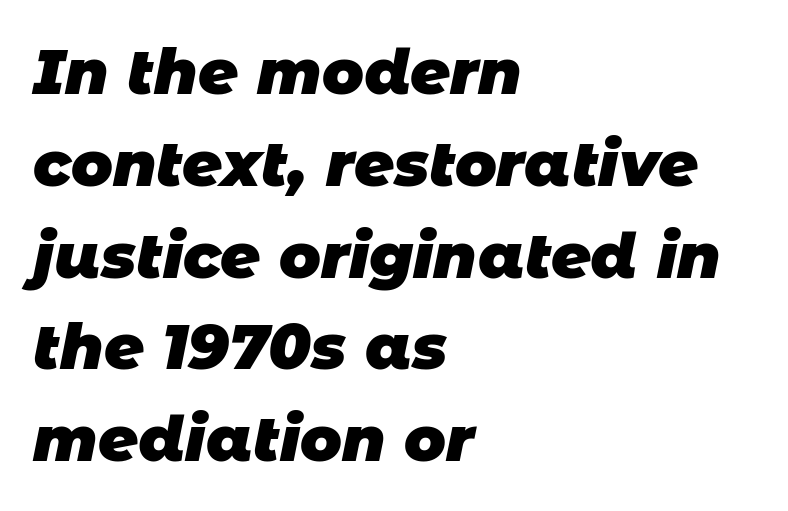
{"serif": "no", "bold": "yes", "weight": "heavy", "width": "normal", "stroke_contrast": "low", "x_height": "large", "monospaced": "no", "underline": "no", "align": "left", "line_spacing": "normal", "line_spacing_ratio": 1.48, "letter_spacing": "normal", "letter_spacing_em": 0.0, "glyph_px": 62}
